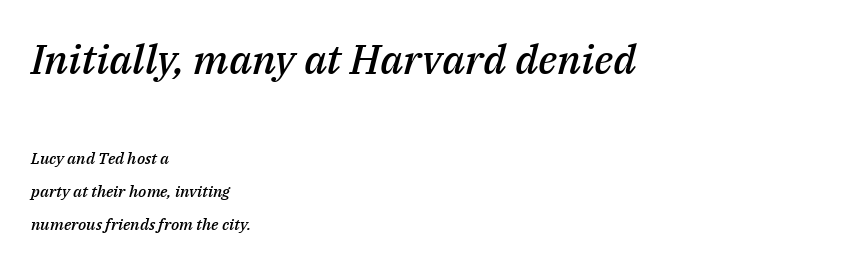
The specimen reads as italic at a glance. Note: larger setting up top, smaller setting below. The letters advance in unequal steps, a hallmark of proportional type. Line beginnings align vertically; line endings do not. Compared with an ordinary text face, these strokes are moderately heavier — a semibold.
